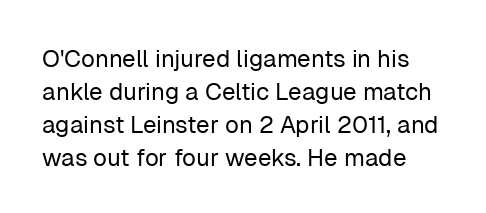
Observe the ordinary spacing: letters are neighbours, not strangers. The typeface has the unassuming heft of standard copy or less. The words here are not underlined. This is roman type, the default non-slanted kind. Notice how descenders clear the ascenders below comfortably — that's standard leading.
